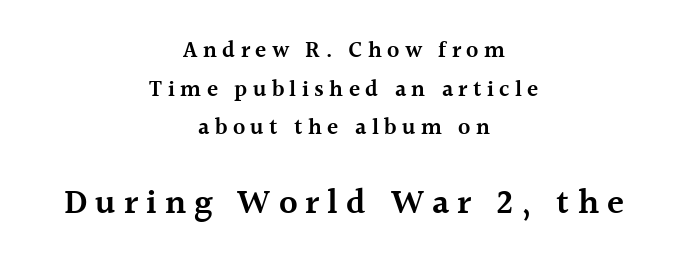
{"serif": "yes", "italic": "no", "bold": "semi", "weight": "semibold", "width": "normal", "x_height": "medium", "monospaced": "no", "underline": "no", "align": "center", "line_spacing": "normal", "line_spacing_ratio": 1.68, "letter_spacing": "wide", "letter_spacing_em": 0.23, "larger_block": "second", "size_ratio": 1.52, "glyph_px": 35}
